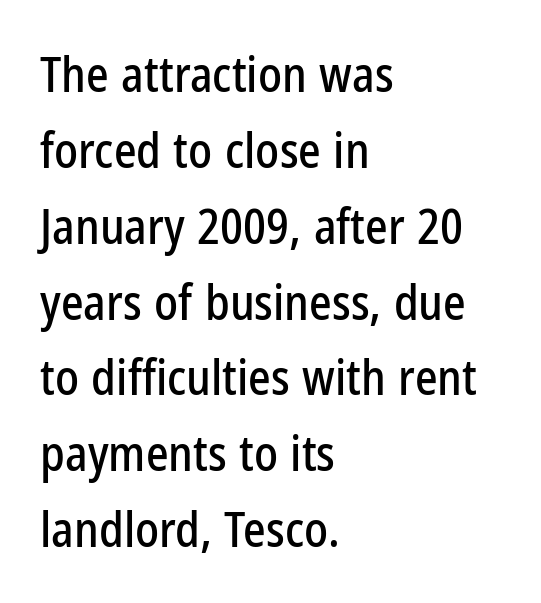
Check under the words: just untouched page. Letterform terminals end flat and unadorned throughout the passage. Tracking here is standard; glyphs follow each other at the usual distance. Characters remain perfectly vertical along every line. Line beginnings align vertically; line endings do not. Vertical spacing — default.
